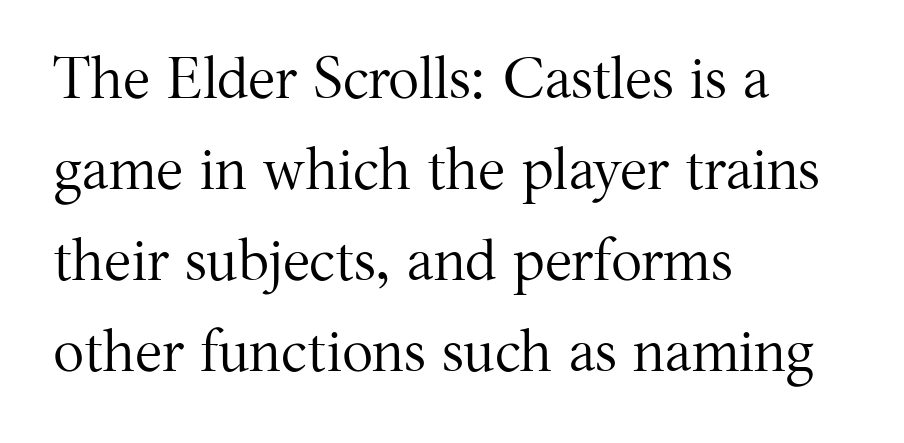
{"serif": "yes", "italic": "no", "bold": "no", "weight": "regular", "width": "normal", "stroke_contrast": "medium", "x_height": "medium", "monospaced": "no", "underline": "no", "align": "left", "line_spacing": "normal", "line_spacing_ratio": 1.57, "letter_spacing": "normal", "letter_spacing_em": 0.0, "glyph_px": 58}
